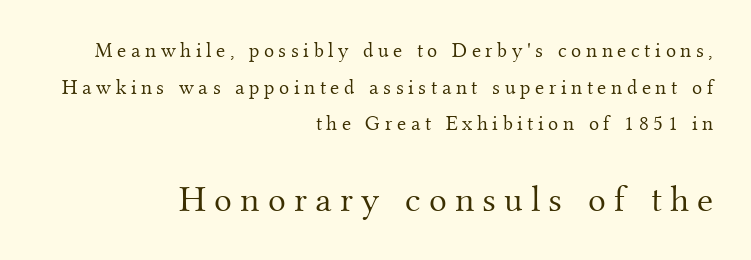
The image shows 37 px light serif type, upright; set right-aligned, line spacing 1.74x, unusually wide letter spacing (+0.22 em), not underlined; the second (bottom) block is 1.76x larger; medium stroke contrast and a small x-height.
